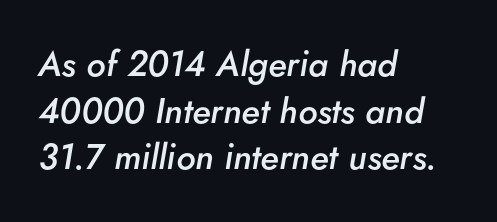
The image shows 35 px semibold type, italic (leaning right); set left-aligned, normal line spacing (1.33x), normal letter spacing, not underlined; low stroke contrast and a small x-height.
